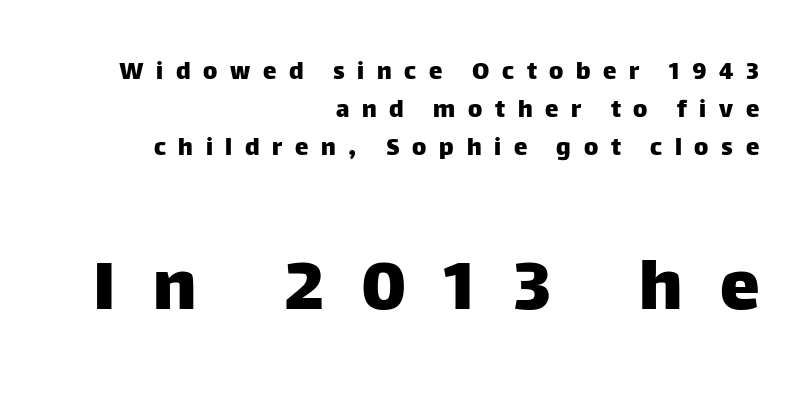
Font category for this specimen: sans-serif. The words here are not underlined. Substantial extra tracking has been applied to these lines. The face used here appears at its bigger size in the lower chunk.
